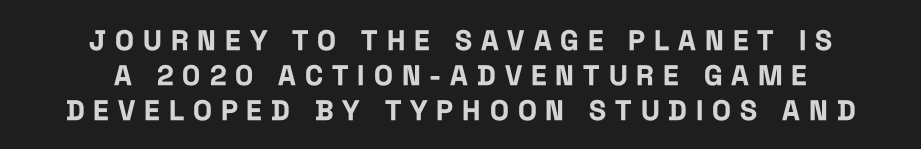
{"serif": "no", "italic": "no", "bold": "yes", "weight": "bold", "width": "condensed", "stroke_contrast": "low", "x_height": "large", "monospaced": "no", "underline": "no", "line_spacing": "normal", "line_spacing_ratio": 1.25, "letter_spacing": "wide", "letter_spacing_em": 0.32, "glyph_px": 28}
